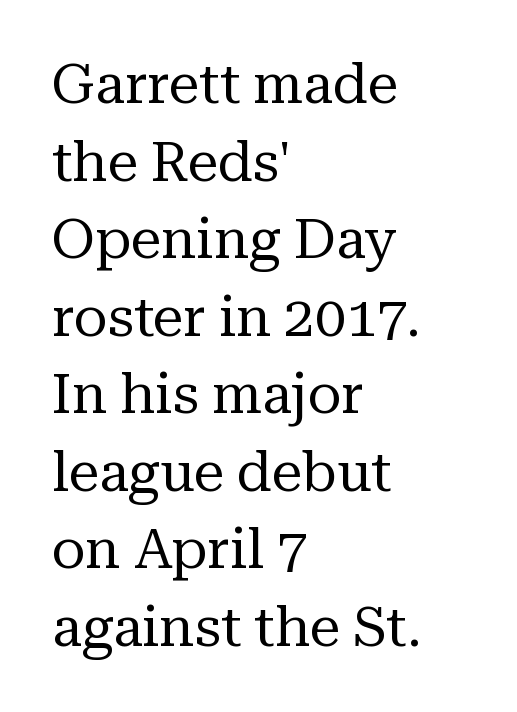
Every stem runs plumb, perpendicular to the baseline. Are there feet on the stems? There are — it's a serif. The rendering uses natural spacing where letterforms have individual widths. Each line starts at the same left margin while the right side varies.
